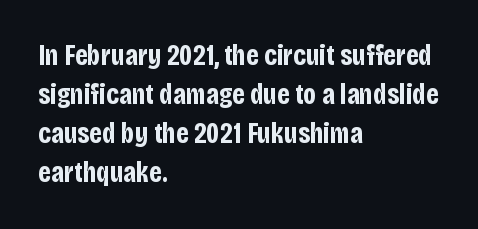
Q: Is the text bold? A: Yes.
Q: Is the text italic (slanted)? A: No, it is upright.
Q: Is the typeface a serif or a sans-serif typeface? A: Sans-serif.
Q: Is the text underlined? A: No.
Q: How is the paragraph aligned? A: Left-aligned.
Q: Is the spacing between letters normal or unusually wide? A: Normal.
Q: Is the spacing between lines tight, normal or loose? A: Normal.
Q: Width (condensed, normal, or wide)? A: Condensed.
Q: Stroke contrast? A: Low.
Q: x-height? A: Large.
Q: Monospaced? A: No.
